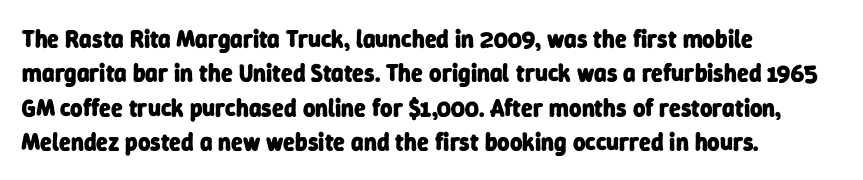
Caption: bold face, heavy strokes. Notice how descenders clear the ascenders below comfortably — that's standard leading. The specimen omits any rule beneath the text block's lines. Words appear dense and cohesive because spacing is normal. Visually the block forms a straight wall on the left and a jagged coastline on the right.
